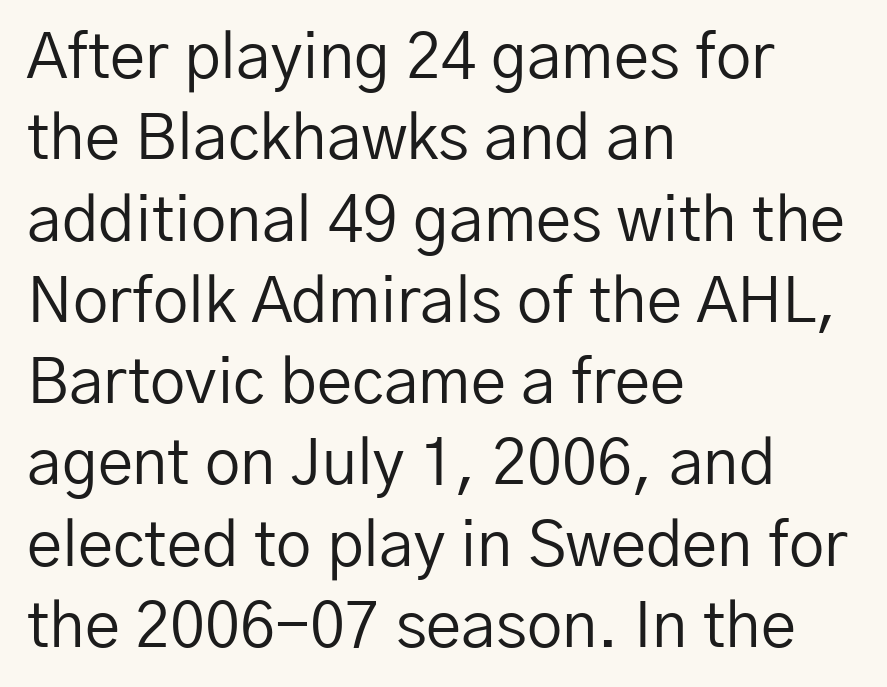
{"serif": "no", "italic": "no", "bold": "no", "weight": "regular", "width": "normal", "stroke_contrast": "low", "x_height": "medium", "monospaced": "no", "underline": "no", "align": "left", "line_spacing": "normal", "line_spacing_ratio": 1.29, "letter_spacing": "normal", "letter_spacing_em": 0.0, "glyph_px": 63}
